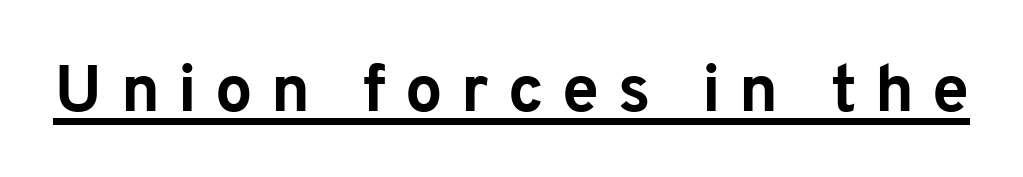
Q: Is the text bold? A: Yes.
Q: Is the text italic (slanted)? A: No, it is upright.
Q: Is the typeface a serif or a sans-serif typeface? A: Sans-serif.
Q: Is the text underlined? A: Yes.
Q: Is the spacing between letters normal or unusually wide? A: Unusually wide.
Q: Width (condensed, normal, or wide)? A: Normal.
Q: Stroke contrast? A: Low.
Q: x-height? A: Medium.
Q: Monospaced? A: No.
